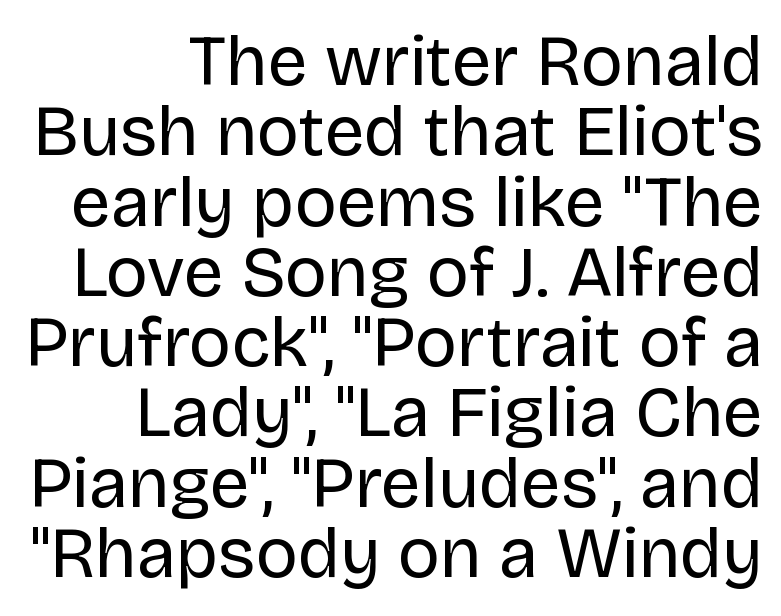
{"serif": "no", "italic": "no", "bold": "no", "weight": "regular", "width": "normal", "stroke_contrast": "low", "x_height": "large", "monospaced": "no", "underline": "no", "align": "right", "line_spacing": "tight", "line_spacing_ratio": 0.99, "letter_spacing": "normal", "letter_spacing_em": 0.0, "glyph_px": 71}
